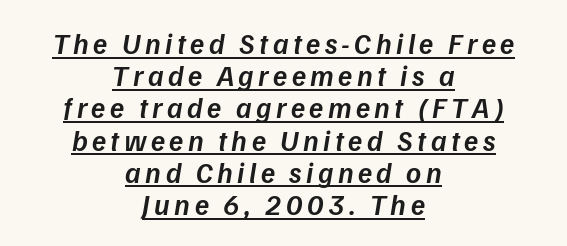
{"italic": "yes", "lean": "right", "slant_degrees": 9, "bold": "semi", "weight": "semibold", "width": "normal", "stroke_contrast": "low", "x_height": "medium", "monospaced": "no", "underline": "yes", "align": "center", "line_spacing": "tight", "line_spacing_ratio": 1.11, "glyph_px": 29}
